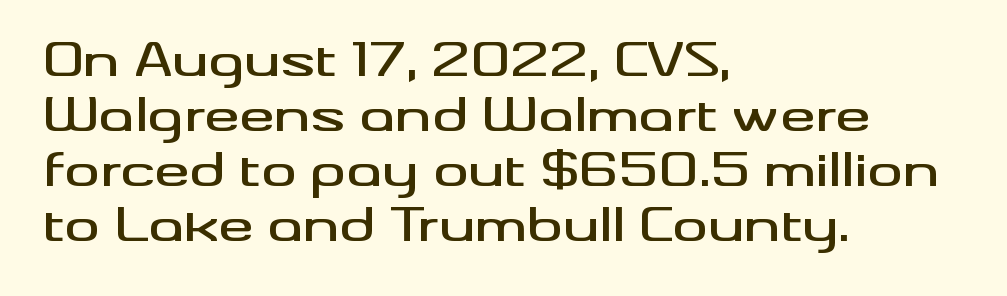
{"serif": "no", "italic": "no", "width": "wide", "stroke_contrast": "medium", "x_height": "small", "monospaced": "no", "underline": "no", "align": "left", "line_spacing": "normal", "line_spacing_ratio": 1.25, "letter_spacing": "normal", "letter_spacing_em": 0.0, "glyph_px": 44}
